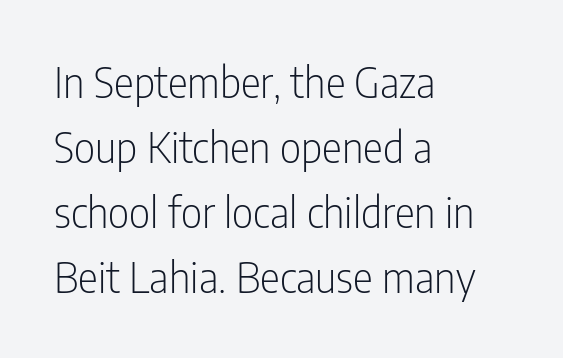
The weight tops out at a normal text grade. Classification — sans serif. A classic flush-left, rag-right setting is used for this passage. In terms of posture, this sample is upright. A typesetter would call this proportional, since set widths differ per character. Is there much room between lines? A standard amount, neither cramped nor airy.
